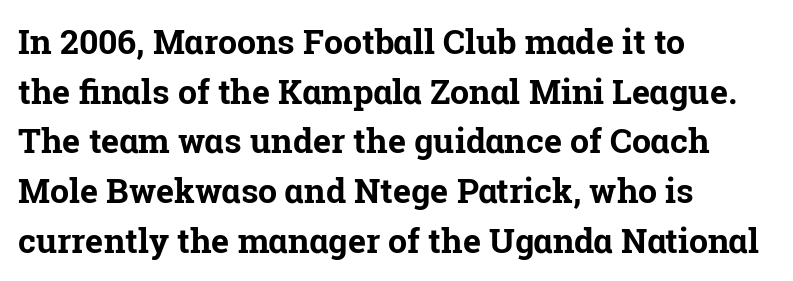
There is no visible air inserted between adjacent glyphs. The strip under each line holds only bare page. The rendering uses natural spacing where letterforms have individual widths. The letters stand straight up with perfectly vertical stems.
